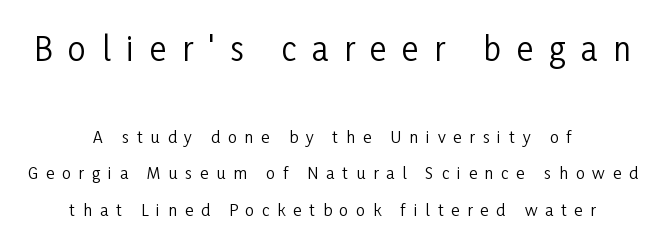
{"serif": "no", "italic": "no", "bold": "no", "weight": "regular", "width": "condensed", "stroke_contrast": "low", "x_height": "medium", "monospaced": "no", "underline": "no", "align": "center", "line_spacing": "loose", "line_spacing_ratio": 2.28, "letter_spacing": "wide", "letter_spacing_em": 0.49, "larger_block": "first", "size_ratio": 2.0, "glyph_px": 32}
